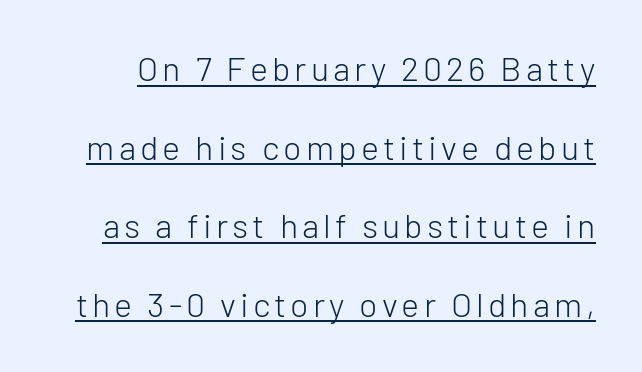
Q: Is the text bold? A: No.
Q: Is the text italic (slanted)? A: No, it is upright.
Q: Is the typeface a serif or a sans-serif typeface? A: Sans-serif.
Q: Is the text underlined? A: Yes.
Q: Is the spacing between lines tight, normal or loose? A: Loose.
Q: Width (condensed, normal, or wide)? A: Normal.
Q: Stroke contrast? A: Low.
Q: x-height? A: Medium.
Q: Monospaced? A: No.
